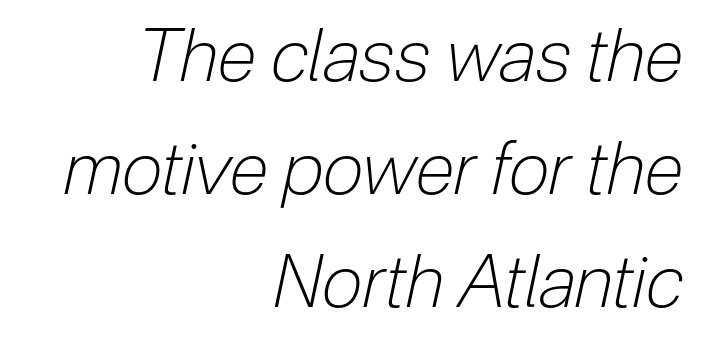
The image shows 73 px light, condensed type, italic (leaning right); set right-aligned, normal line spacing (1.55x), normal letter spacing, not underlined; low stroke contrast and a medium x-height.
